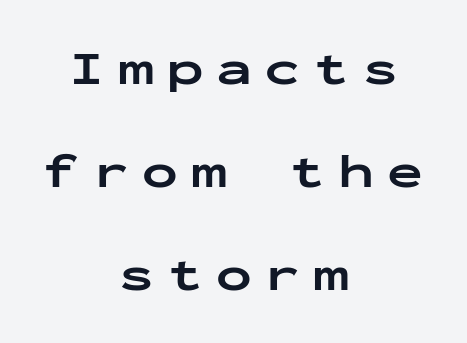
{"serif": "no", "italic": "no", "bold": "yes", "weight": "bold", "width": "wide", "stroke_contrast": "low", "x_height": "medium", "monospaced": "yes", "underline": "no", "align": "center", "line_spacing": "loose", "line_spacing_ratio": 2.15, "letter_spacing": "wide", "letter_spacing_em": 0.27, "glyph_px": 48}
